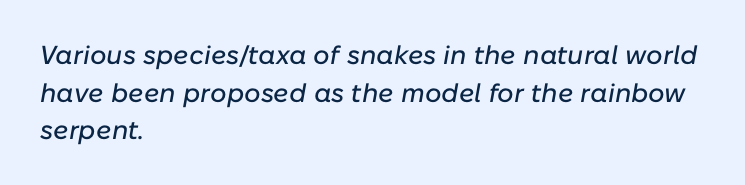
The image shows 26 px text type, italic (leaning right); set left-aligned, normal line spacing (1.45x), normal letter spacing, not underlined.
